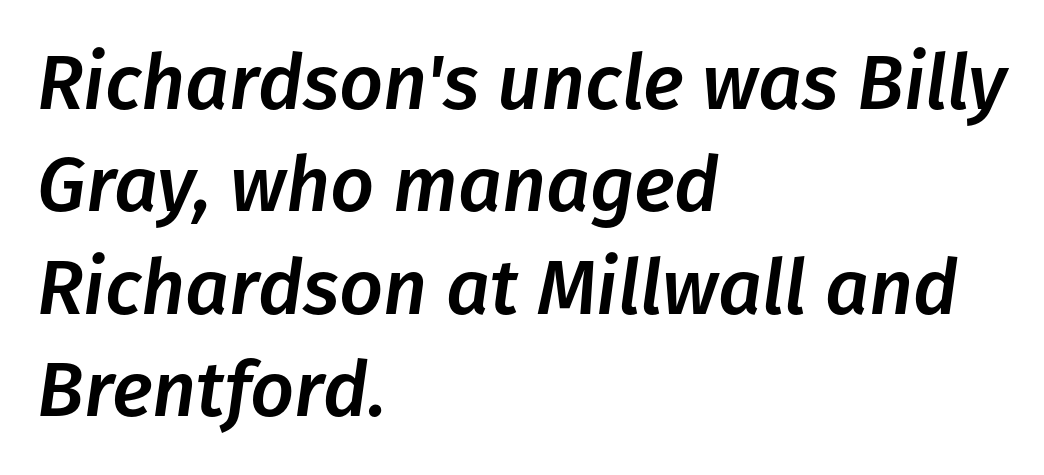
{"italic": "yes", "lean": "right", "slant_degrees": 8, "width": "normal", "stroke_contrast": "low", "x_height": "medium", "monospaced": "no", "underline": "no", "align": "left", "line_spacing": "normal", "line_spacing_ratio": 1.33, "letter_spacing": "normal", "letter_spacing_em": 0.0, "glyph_px": 77}
